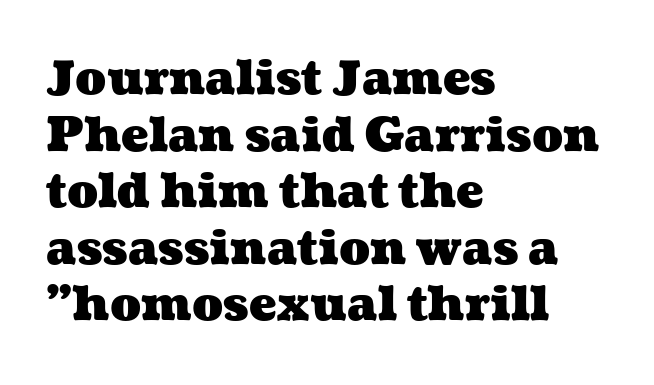
The image shows 46 px heavy, wide type; set left-aligned, line spacing 1.23x, normal letter spacing, not underlined; medium stroke contrast and a medium x-height.
